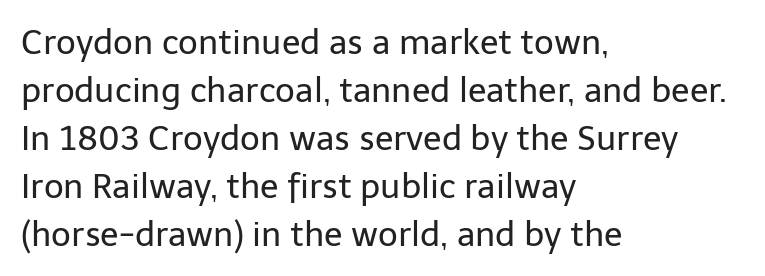
{"serif": "no", "italic": "no", "bold": "no", "weight": "regular", "width": "normal", "stroke_contrast": "low", "x_height": "medium", "monospaced": "no", "underline": "no", "align": "left", "line_spacing": "normal", "line_spacing_ratio": 1.41, "letter_spacing": "normal", "letter_spacing_em": 0.0, "glyph_px": 34}
